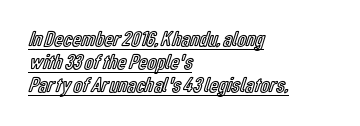
The image shows 22 px text type; set left-aligned, tight line spacing (1.05x), normal letter spacing, underlined.
